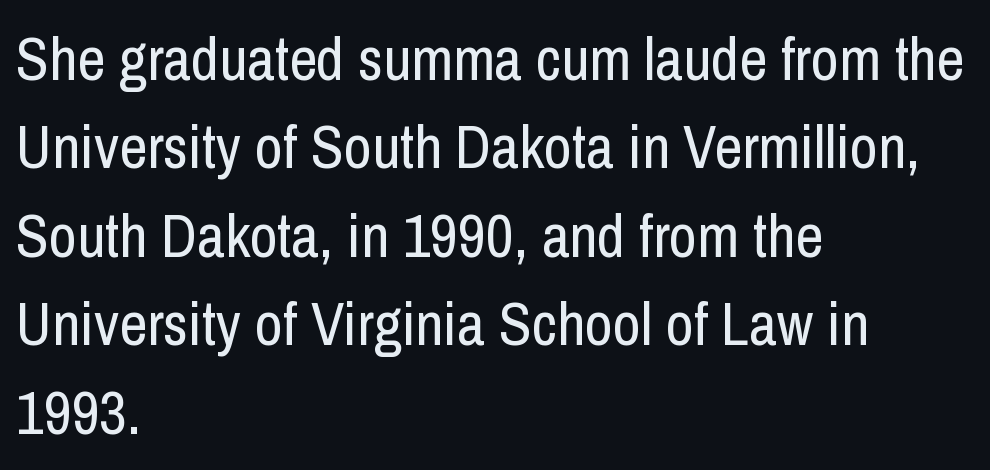
The image shows 61 px regular-weight, condensed sans-serif type, upright; set left-aligned, normal line spacing (1.45x), normal letter spacing, not underlined; low stroke contrast and a medium x-height.
